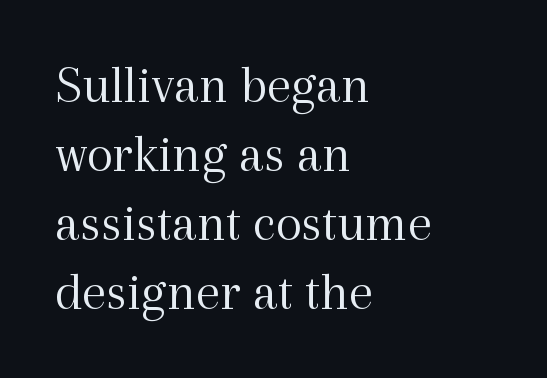
Leading matches the norm, producing a regular column. Notice how the passage keeps a crisp vertical edge on the left only. Is the type heavy? It reads as light-to-regular instead. Yep, those are serifs on the letters. No word sits above an underline. Ascenders rise straight up at ninety degrees.
